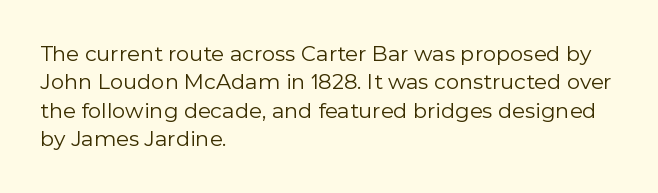
Q: Is the text bold? A: No.
Q: Is the text italic (slanted)? A: No, it is upright.
Q: Is the text underlined? A: No.
Q: How is the paragraph aligned? A: Left-aligned.
Q: Is the spacing between letters normal or unusually wide? A: Normal.
Q: Is the spacing between lines tight, normal or loose? A: Normal.
